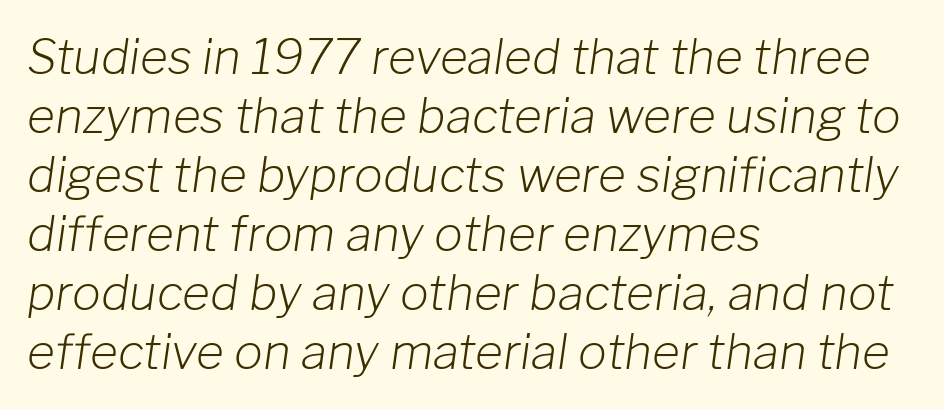
The image shows 48 px light type, italic (leaning right); set left-aligned, line spacing 1.23x, normal letter spacing, not underlined; low stroke contrast and a medium x-height.
